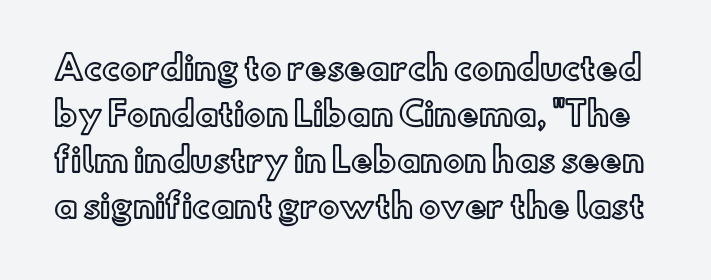
The image shows 32 px text type, upright; set normal line spacing (1.44x), normal letter spacing, not underlined; a small x-height.
